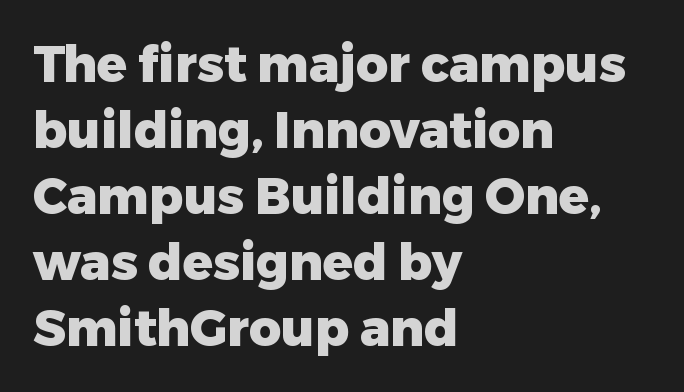
The image shows 50 px heavy sans-serif type, upright; set left-aligned, normal line spacing (1.32x), normal letter spacing, not underlined; low stroke contrast and a medium x-height.
